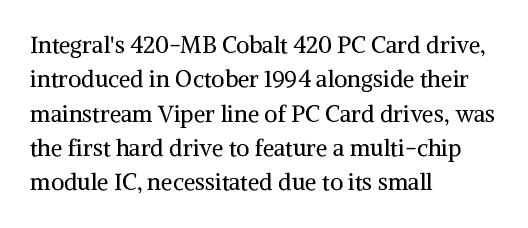
The image shows 23 px text type, upright; set left-aligned, normal line spacing (1.49x), normal letter spacing, not underlined.
